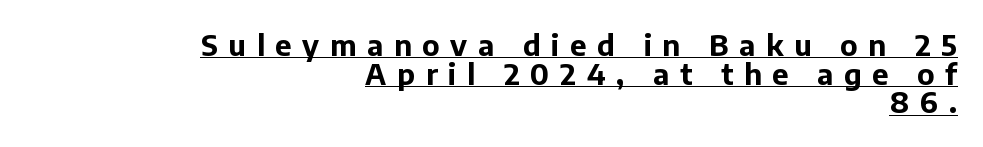
{"serif": "no", "italic": "no", "bold": "yes", "weight": "bold", "width": "normal", "stroke_contrast": "low", "x_height": "medium", "monospaced": "no", "underline": "yes", "align": "right", "line_spacing": "tight", "line_spacing_ratio": 0.99, "letter_spacing": "wide", "letter_spacing_em": 0.37, "glyph_px": 29}
